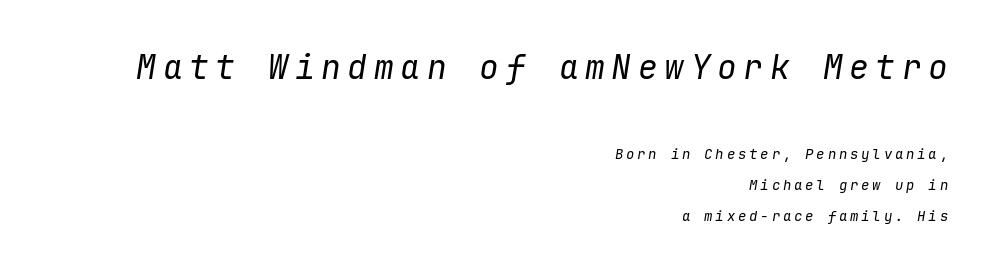
{"italic": "yes", "lean": "right", "slant_degrees": 9, "bold": "no", "weight": "regular", "width": "normal", "stroke_contrast": "low", "x_height": "medium", "monospaced": "yes", "underline": "no", "align": "right", "line_spacing": "loose", "line_spacing_ratio": 2.21, "letter_spacing": "wide", "letter_spacing_em": 0.2, "larger_block": "first", "size_ratio": 2.36, "glyph_px": 33}
